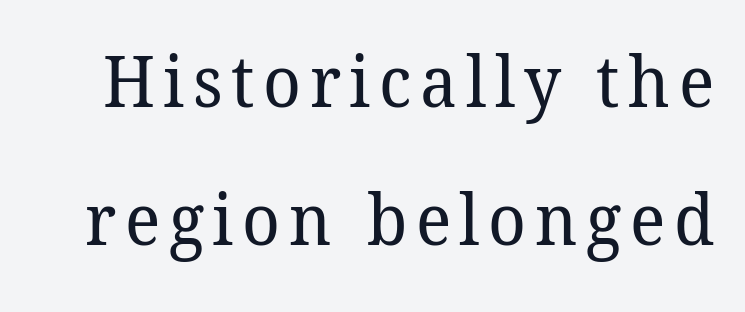
Nothing heavy about these letters — not bold at all. Varying glyph widths throughout — classic text-font behaviour. The text was rendered using a seriffed face with decorative stroke endings. The designer dialed line spacing up above the default. Rule under the text: the space is simply empty.
